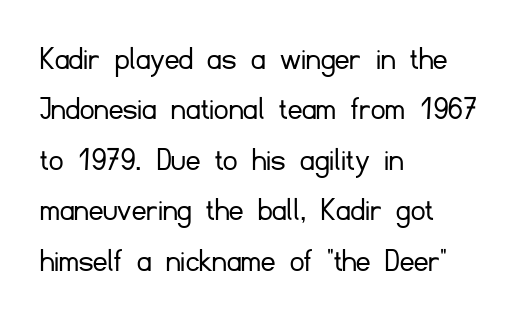
{"serif": "no", "italic": "no", "bold": "no", "weight": "light", "width": "normal", "stroke_contrast": "low", "x_height": "small", "monospaced": "no", "underline": "no", "align": "left", "line_spacing": "normal", "line_spacing_ratio": 1.44, "letter_spacing": "normal", "letter_spacing_em": 0.0, "glyph_px": 35}
